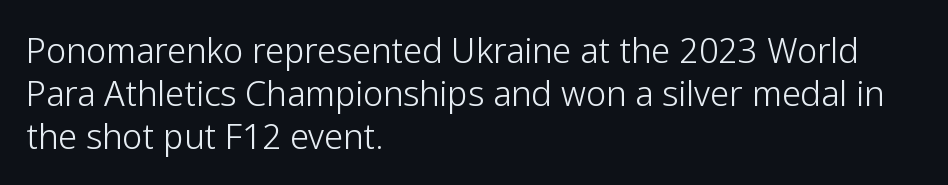
Style check: upright. Classification — sans serif. The rendering keeps characters at their native spacing. If you measured baseline to baseline, you'd find a middling distance. Alignment: flush left.
